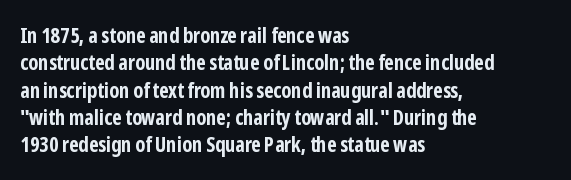
Q: Is the text bold? A: Yes.
Q: Is the text italic (slanted)? A: No, it is upright.
Q: Is the text underlined? A: No.
Q: How is the paragraph aligned? A: Left-aligned.
Q: Is the spacing between letters normal or unusually wide? A: Normal.
Q: Is the spacing between lines tight, normal or loose? A: Normal.
